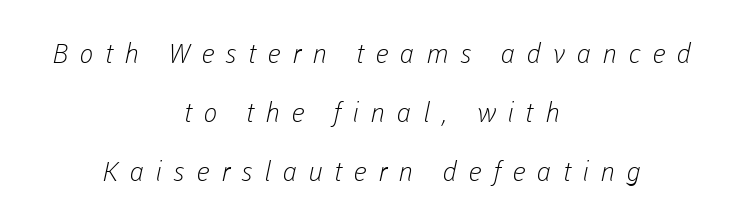
Q: Is the text bold? A: No.
Q: Is the text underlined? A: No.
Q: How is the paragraph aligned? A: Centered.
Q: Is the spacing between letters normal or unusually wide? A: Unusually wide.
Q: Is the spacing between lines tight, normal or loose? A: Loose.
